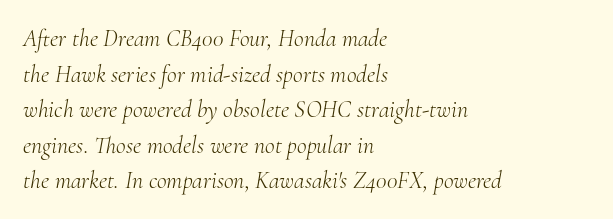
{"italic": "yes", "lean": "right", "slant_degrees": 10, "bold": "no", "underline": "no", "align": "left", "line_spacing": "normal", "line_spacing_ratio": 1.48, "letter_spacing": "normal", "letter_spacing_em": 0.0, "glyph_px": 24}
